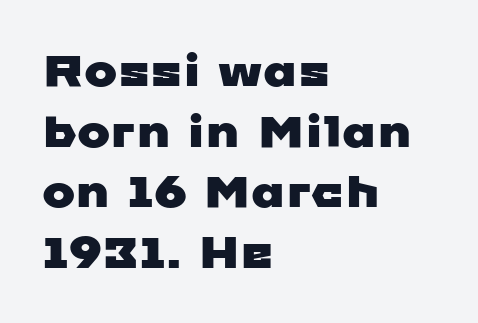
The image shows 44 px wide sans-serif type; set left-aligned, normal line spacing (1.38x), normal letter spacing, not underlined; low stroke contrast and a medium x-height.
